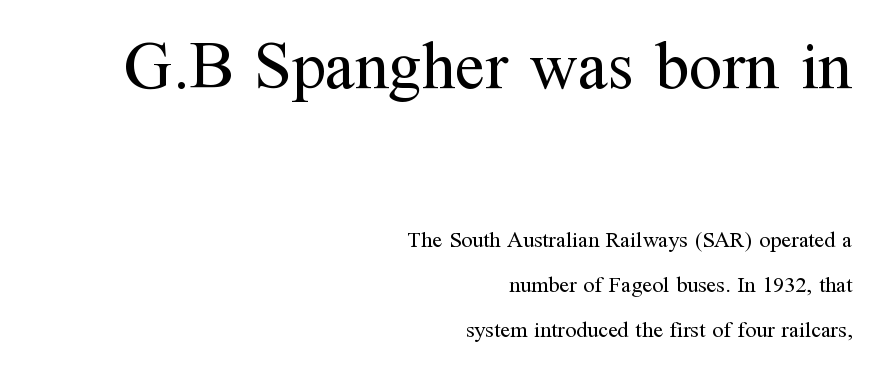
{"serif": "yes", "italic": "no", "bold": "no", "weight": "regular", "width": "normal", "stroke_contrast": "medium", "x_height": "medium", "monospaced": "no", "underline": "no", "align": "right", "line_spacing": "loose", "line_spacing_ratio": 2.06, "letter_spacing": "normal", "letter_spacing_em": 0.0, "larger_block": "first", "size_ratio": 3.05, "glyph_px": 67}
